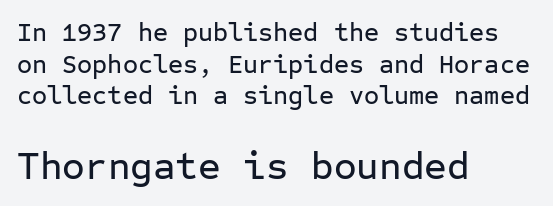
Does the lettering tilt? It doesn't — this is upright. Monospaced: the letters line up in strict vertical columns. Type style note: lacks serifs. The foot of each line stays bare and open. Top chunk: small. Bottom chunk: large.
